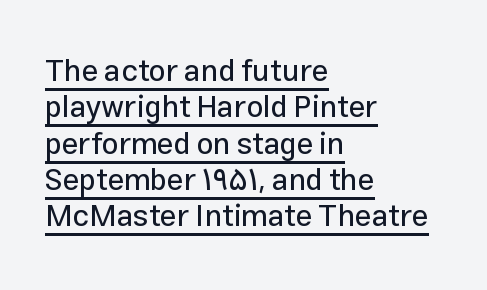
The image shows 30 px sans-serif type, upright; set left-aligned, line spacing 1.21x, normal letter spacing, underlined; low stroke contrast and a medium x-height.
